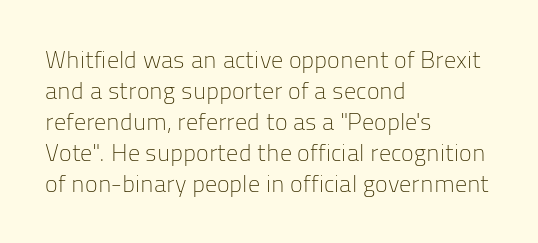
{"italic": "no", "bold": "no", "underline": "no", "align": "left", "line_spacing": "normal", "line_spacing_ratio": 1.29, "letter_spacing": "normal", "letter_spacing_em": 0.0, "glyph_px": 24}
